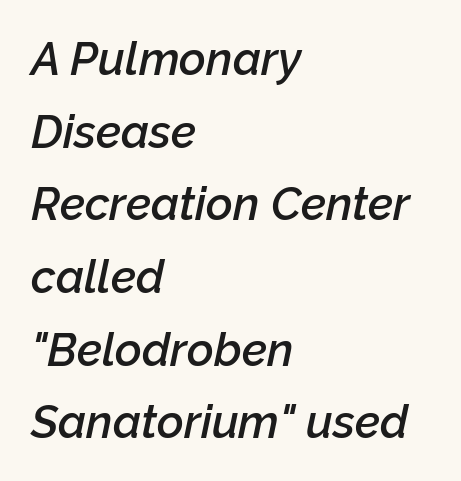
The typography opts for an oblique posture over an upright one. No extra tracking has been applied to these lines. Here the designer chose a conventional face with non-uniform glyph widths. Strokes here are thickened, but only to semibold level.
